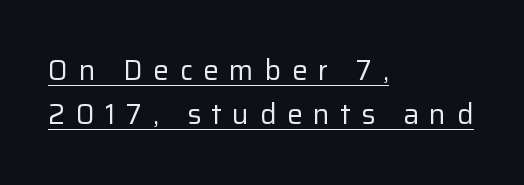
{"serif": "no", "italic": "no", "bold": "no", "weight": "regular", "width": "normal", "stroke_contrast": "low", "x_height": "medium", "monospaced": "no", "underline": "yes", "align": "left", "line_spacing": "normal", "line_spacing_ratio": 1.56, "letter_spacing": "wide", "letter_spacing_em": 0.38, "glyph_px": 28}
